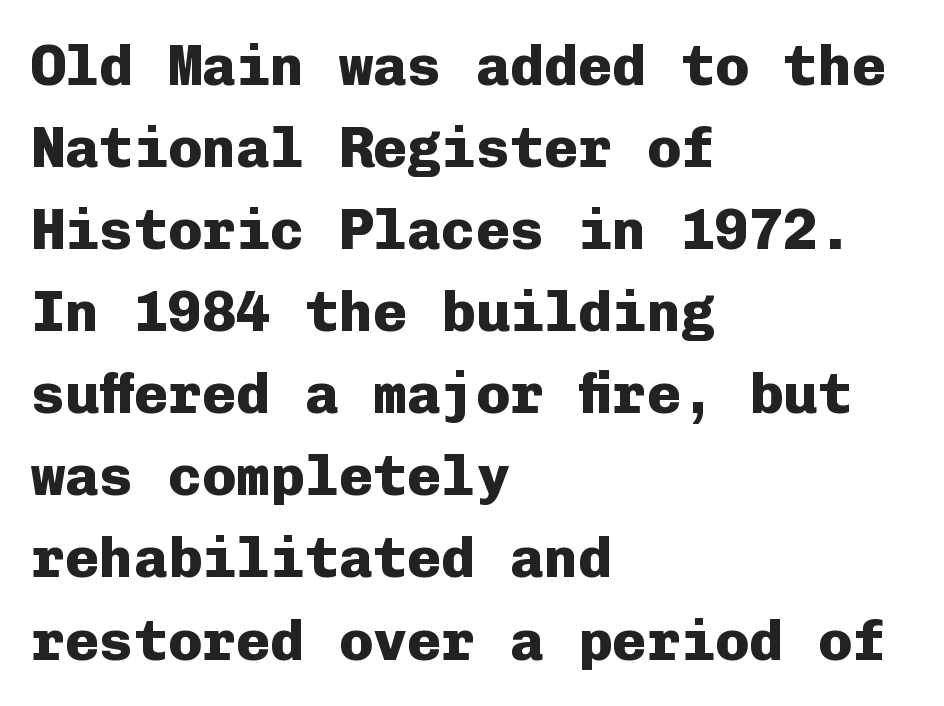
Between one letter and the next there's only the usual sliver of space. Vertical spacing — default. This sample has the even, mechanical cadence of fixed-width lettering. The typography opts for an upright posture over an oblique one.
